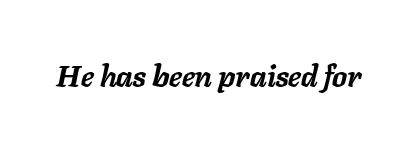
Q: Is the text bold? A: Yes.
Q: Is the text italic (slanted)? A: Yes, it leans right by about 11 degrees.
Q: Is the text underlined? A: No.
Q: Is the spacing between letters normal or unusually wide? A: Normal.
Q: Width (condensed, normal, or wide)? A: Normal.
Q: Stroke contrast? A: Low.
Q: x-height? A: Medium.
Q: Monospaced? A: No.
